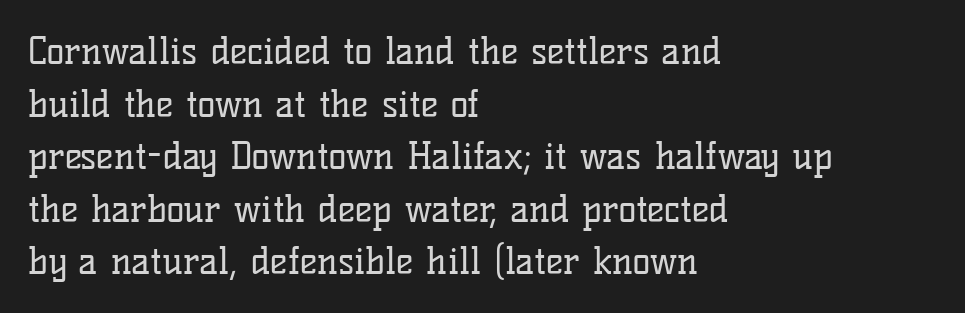
Q: Is the text bold? A: No.
Q: Is the text italic (slanted)? A: No, it is upright.
Q: Is the typeface a serif or a sans-serif typeface? A: Serif.
Q: Is the text underlined? A: No.
Q: How is the paragraph aligned? A: Left-aligned.
Q: Is the spacing between letters normal or unusually wide? A: Normal.
Q: Is the spacing between lines tight, normal or loose? A: Normal.
Q: Width (condensed, normal, or wide)? A: Normal.
Q: Stroke contrast? A: Low.
Q: x-height? A: Medium.
Q: Monospaced? A: No.
